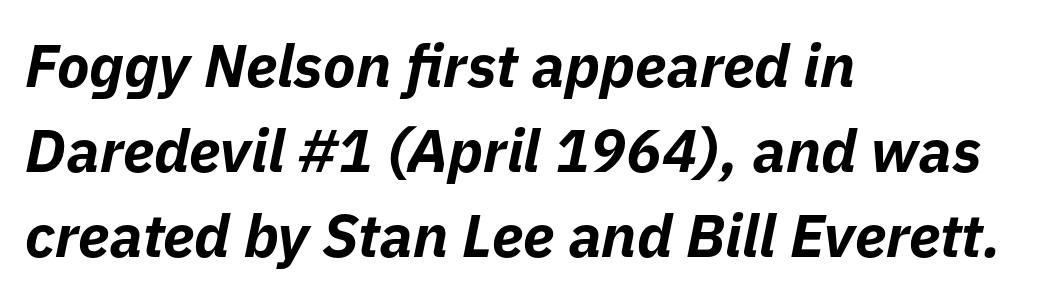
{"italic": "yes", "lean": "right", "slant_degrees": 11, "bold": "yes", "weight": "bold", "width": "normal", "stroke_contrast": "low", "x_height": "medium", "monospaced": "no", "underline": "no", "align": "left", "line_spacing": "normal", "line_spacing_ratio": 1.42, "letter_spacing": "normal", "letter_spacing_em": 0.0, "glyph_px": 60}
